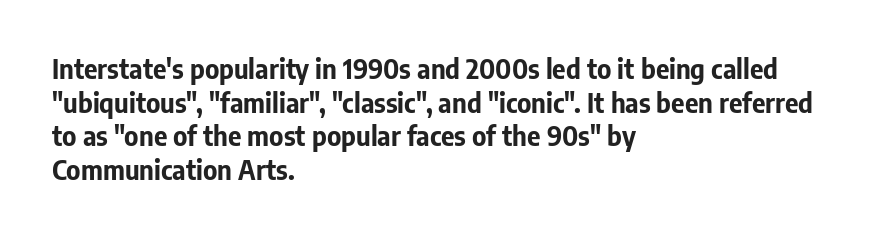
The image shows 26 px bold type, upright; set left-aligned, normal line spacing (1.29x), normal letter spacing, not underlined.
